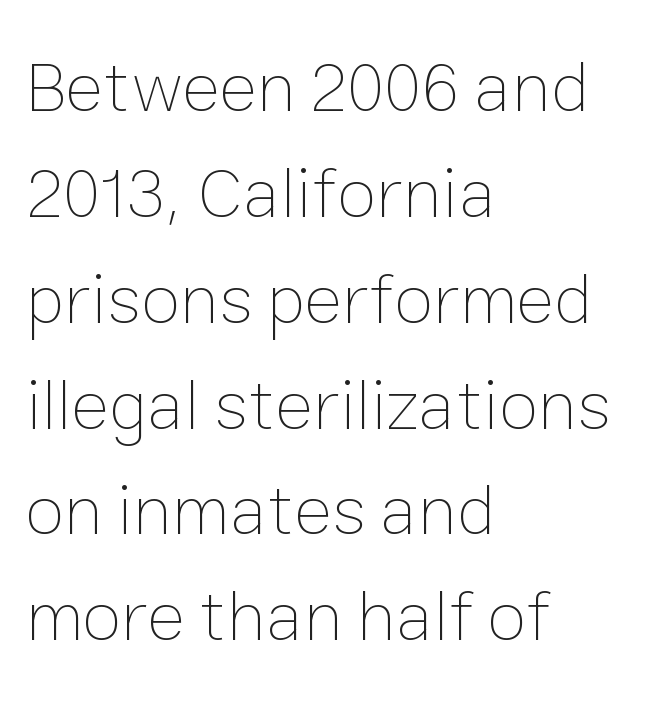
Q: Is the text bold? A: No.
Q: Is the text italic (slanted)? A: No, it is upright.
Q: Is the text underlined? A: No.
Q: How is the paragraph aligned? A: Left-aligned.
Q: Is the spacing between letters normal or unusually wide? A: Normal.
Q: Is the spacing between lines tight, normal or loose? A: Normal.
Q: Width (condensed, normal, or wide)? A: Normal.
Q: Stroke contrast? A: Low.
Q: x-height? A: Medium.
Q: Monospaced? A: No.
